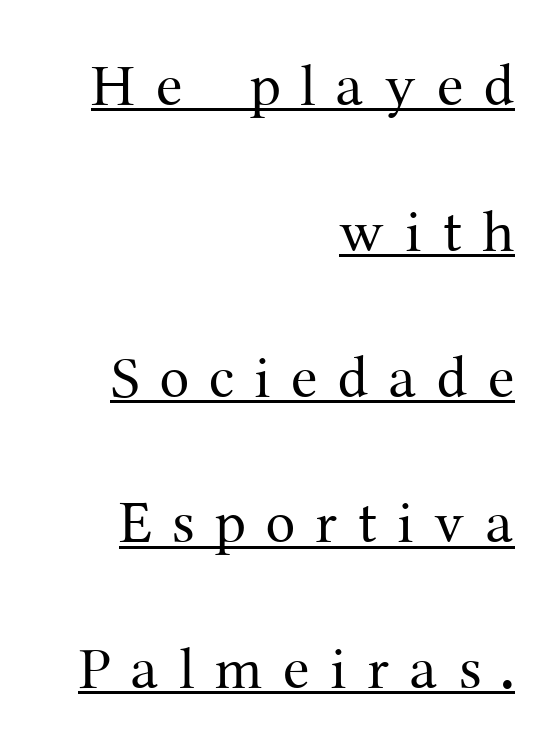
{"serif": "yes", "italic": "no", "bold": "no", "weight": "regular", "width": "normal", "stroke_contrast": "medium", "x_height": "medium", "monospaced": "no", "underline": "yes", "align": "right", "line_spacing": "loose", "line_spacing_ratio": 2.43, "letter_spacing": "wide", "letter_spacing_em": 0.34, "glyph_px": 60}
